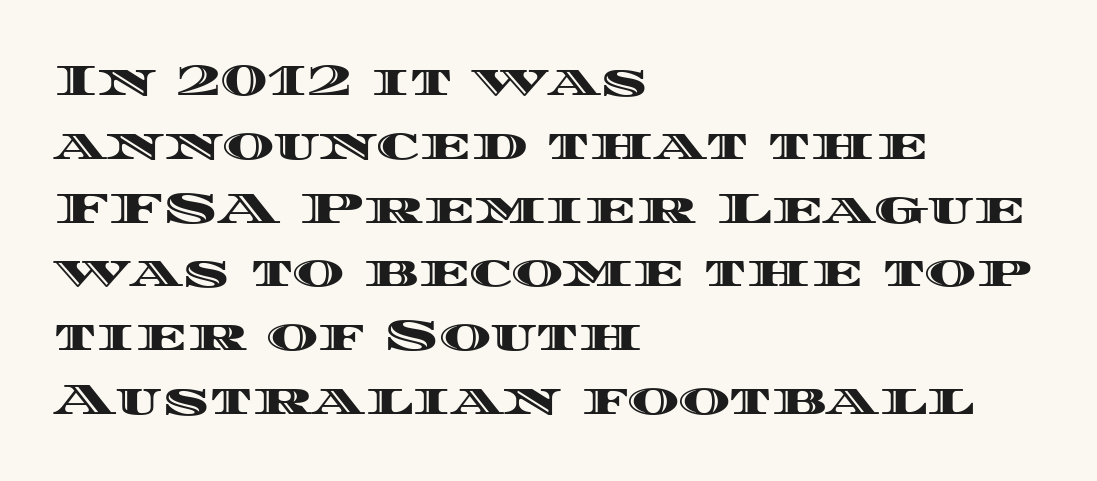
The image shows 44 px wide type, upright; set left-aligned, normal line spacing (1.45x), normal letter spacing, not underlined; a large x-height.
